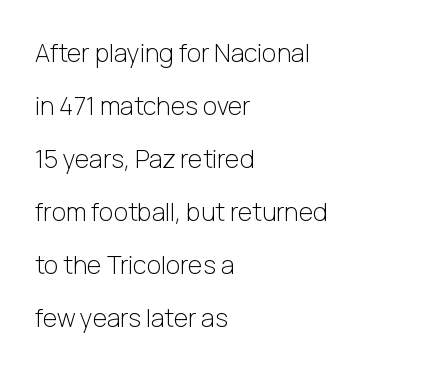
Q: Is the text bold? A: No.
Q: Is the text italic (slanted)? A: No, it is upright.
Q: Is the text underlined? A: No.
Q: How is the paragraph aligned? A: Left-aligned.
Q: Is the spacing between letters normal or unusually wide? A: Normal.
Q: Is the spacing between lines tight, normal or loose? A: Loose.
